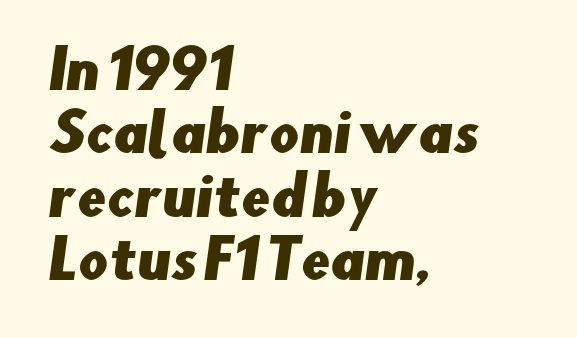
{"serif": "no", "width": "normal", "stroke_contrast": "low", "x_height": "small", "monospaced": "no", "underline": "no", "align": "left", "line_spacing_ratio": 1.22, "letter_spacing": "normal", "letter_spacing_em": 0.0, "glyph_px": 52}
